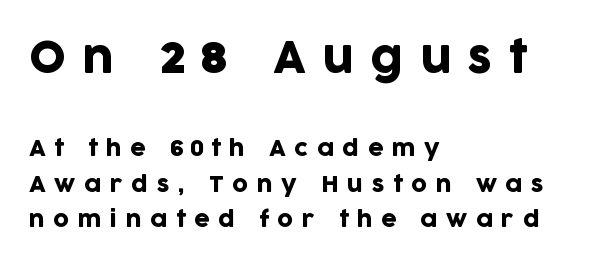
The image shows 43 px sans-serif type, upright; set left-aligned, normal line spacing (1.62x), unusually wide letter spacing (+0.39 em), not underlined; the first (top) block is 1.95x larger; low stroke contrast and a large x-height.
